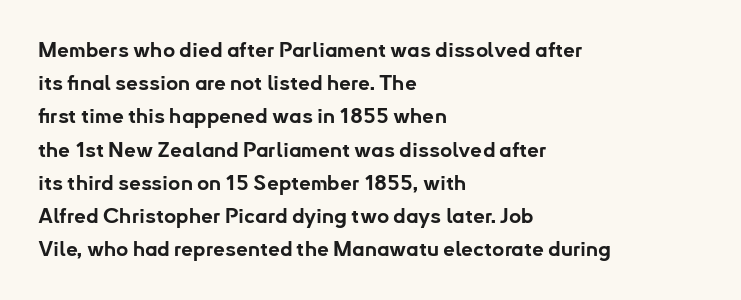
{"italic": "no", "bold": "yes", "underline": "no", "align": "left", "line_spacing": "normal", "line_spacing_ratio": 1.58, "letter_spacing": "normal", "letter_spacing_em": 0.0, "glyph_px": 21}
